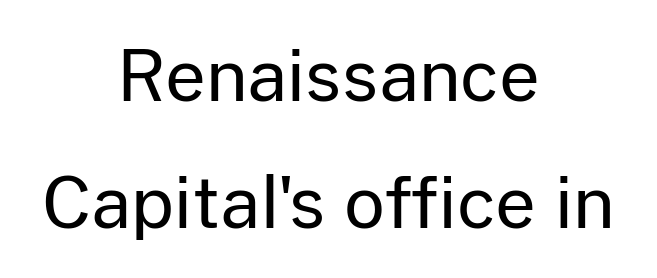
Q: Is the text bold? A: No.
Q: Is the text italic (slanted)? A: No, it is upright.
Q: Is the typeface a serif or a sans-serif typeface? A: Sans-serif.
Q: Is the text underlined? A: No.
Q: How is the paragraph aligned? A: Centered.
Q: Is the spacing between letters normal or unusually wide? A: Normal.
Q: Width (condensed, normal, or wide)? A: Normal.
Q: Stroke contrast? A: Low.
Q: x-height? A: Medium.
Q: Monospaced? A: No.
